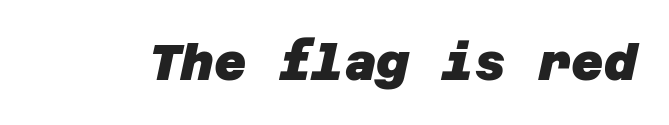
Between one letter and the next there's only the usual sliver of space. The font family rendered here belongs to the sans-serif group. Compared with an ordinary text face, these strokes are far heavier — a full bold. The words here are not underlined.
